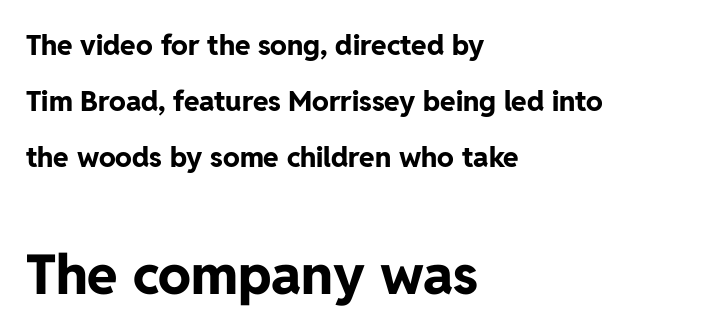
Q: Is the text bold? A: Yes.
Q: Is the text italic (slanted)? A: No, it is upright.
Q: Is the typeface a serif or a sans-serif typeface? A: Sans-serif.
Q: Is the text underlined? A: No.
Q: How is the paragraph aligned? A: Left-aligned.
Q: Is the spacing between letters normal or unusually wide? A: Normal.
Q: Is the spacing between lines tight, normal or loose? A: Loose.
Q: Which block of text is set in a larger size, the first (top) or the second (bottom)? A: The second (bottom) one.
Q: Width (condensed, normal, or wide)? A: Normal.
Q: Stroke contrast? A: Low.
Q: x-height? A: Medium.
Q: Monospaced? A: No.
